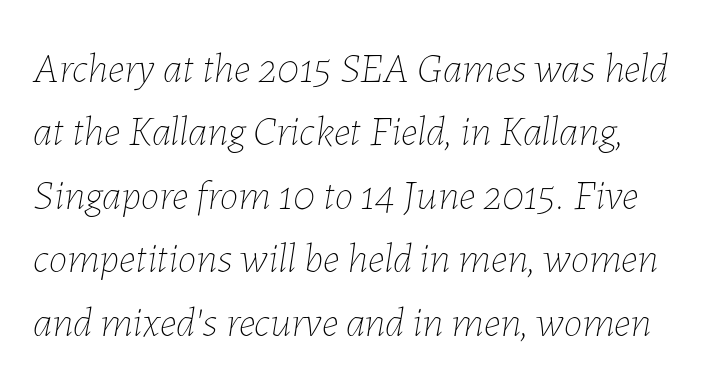
The image shows 42 px thin type, italic (leaning right); set normal line spacing (1.51x), normal letter spacing, not underlined; low stroke contrast and a medium x-height.
